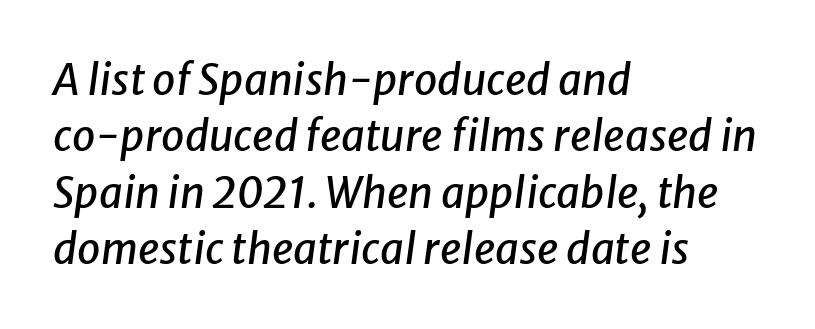
{"italic": "yes", "lean": "right", "slant_degrees": 8, "width": "normal", "stroke_contrast": "low", "x_height": "medium", "monospaced": "no", "underline": "no", "align": "left", "line_spacing": "normal", "line_spacing_ratio": 1.34, "letter_spacing": "normal", "letter_spacing_em": 0.0, "glyph_px": 42}
